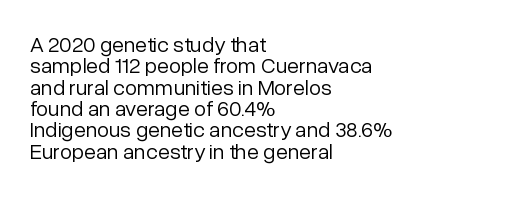
{"italic": "no", "bold": "no", "underline": "no", "align": "left", "line_spacing": "tight", "line_spacing_ratio": 0.97, "letter_spacing": "normal", "letter_spacing_em": 0.0, "glyph_px": 22}
